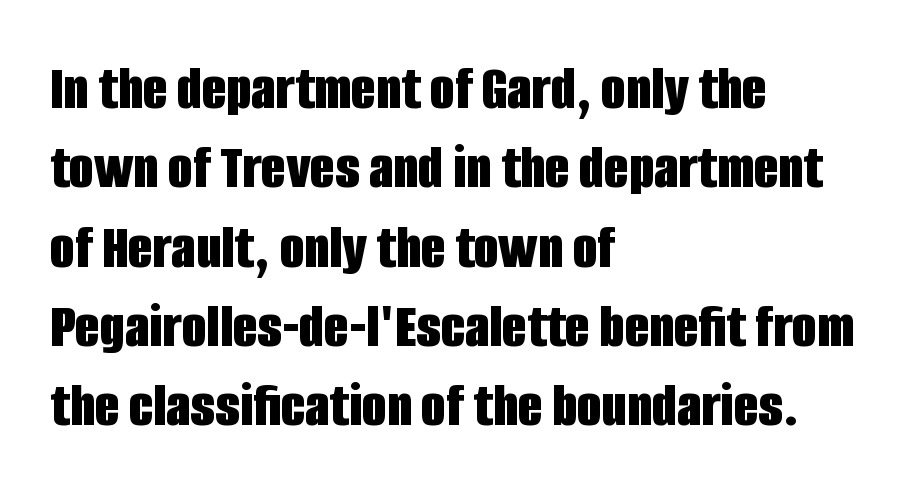
The image shows 64 px bold, condensed sans-serif type, upright; set left-aligned, line spacing 1.24x, normal letter spacing, not underlined; low stroke contrast and a large x-height.
